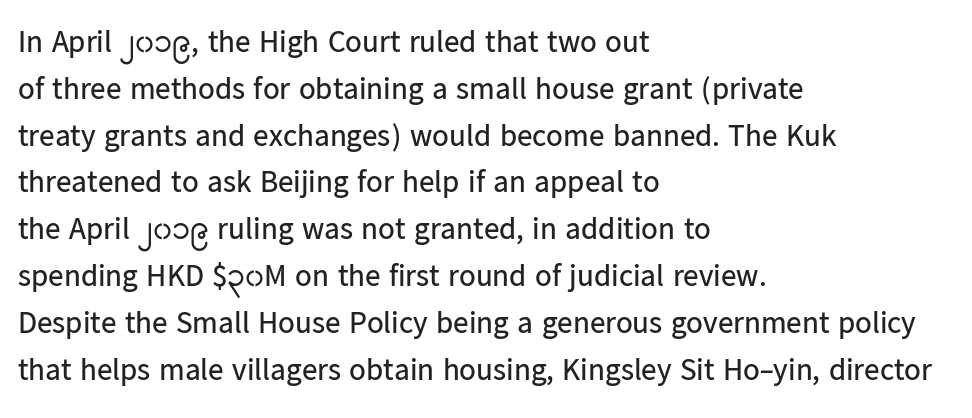
The face looks like a standard text weight, possibly lighter. The text block is weighted toward the left margin, trailing off unevenly rightward. Quick note: interline space is typical. The letters advance in unequal steps, a hallmark of proportional type.
